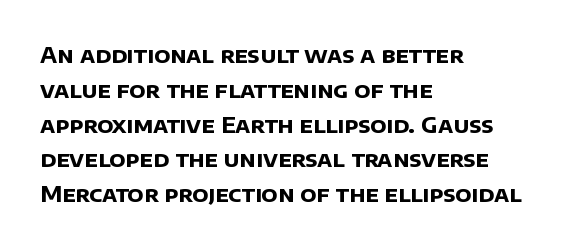
{"bold": "yes", "underline": "no", "align": "left", "line_spacing": "normal", "line_spacing_ratio": 1.58, "letter_spacing": "normal", "letter_spacing_em": 0.0, "glyph_px": 22}
